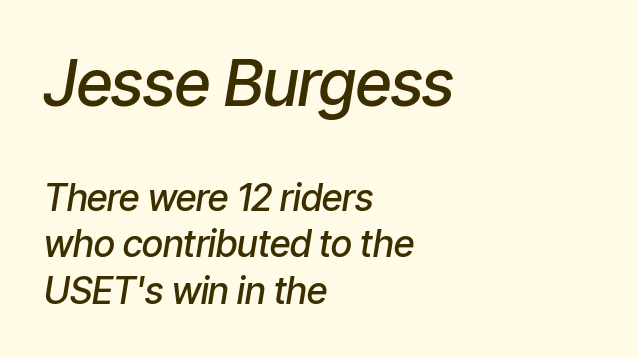
{"italic": "yes", "lean": "right", "slant_degrees": 9, "bold": "semi", "weight": "semibold", "width": "condensed", "stroke_contrast": "low", "x_height": "medium", "monospaced": "no", "underline": "no", "align": "left", "line_spacing": "normal", "line_spacing_ratio": 1.25, "letter_spacing": "normal", "letter_spacing_em": 0.0, "larger_block": "first", "size_ratio": 1.73, "glyph_px": 64}
